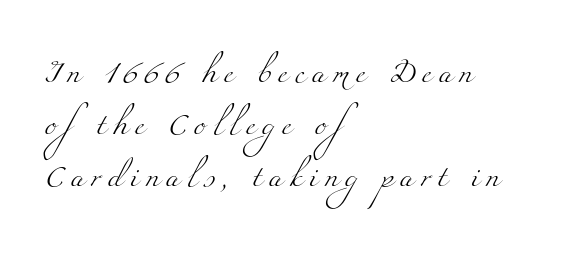
The image shows 22 px text type; set left-aligned, loose line spacing (2.37x), unusually wide letter spacing (+0.32 em), not underlined.
